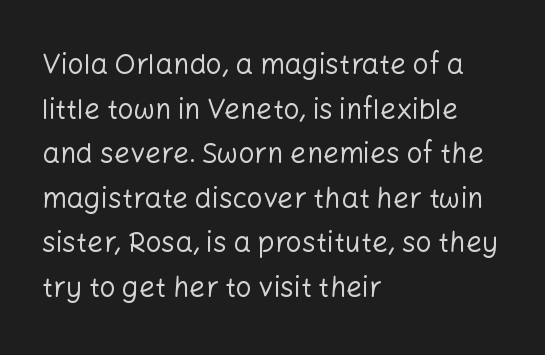
{"serif": "no", "italic": "no", "bold": "no", "weight": "regular", "width": "normal", "stroke_contrast": "low", "x_height": "medium", "monospaced": "no", "underline": "no", "align": "left", "line_spacing": "normal", "line_spacing_ratio": 1.59, "letter_spacing": "normal", "letter_spacing_em": 0.0, "glyph_px": 28}
